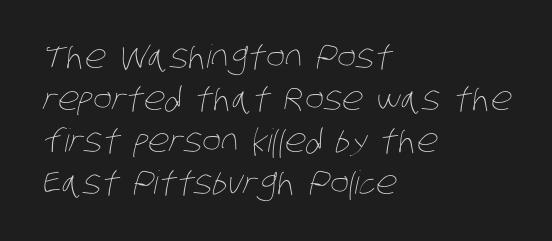
The image shows 32 px thin, condensed type; set left-aligned, normal line spacing (1.31x), normal letter spacing, not underlined; low stroke contrast and a large x-height.
